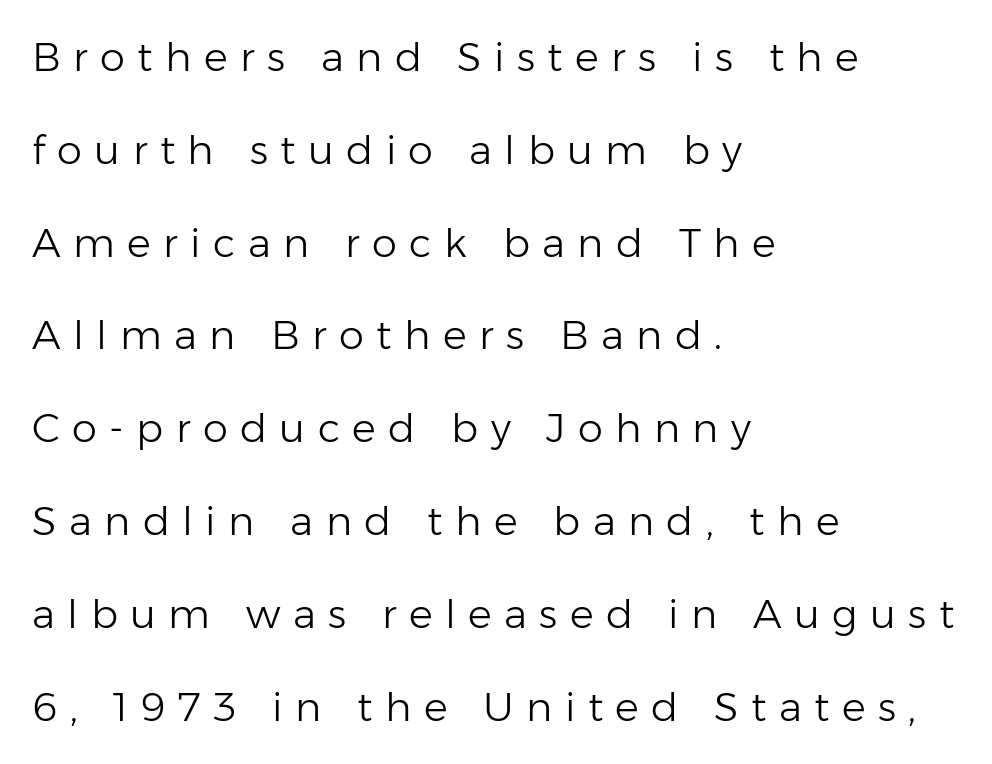
{"serif": "no", "italic": "no", "bold": "no", "weight": "light", "width": "normal", "stroke_contrast": "low", "x_height": "medium", "monospaced": "no", "underline": "no", "align": "left", "line_spacing": "loose", "line_spacing_ratio": 2.32, "letter_spacing": "wide", "letter_spacing_em": 0.31, "glyph_px": 40}
